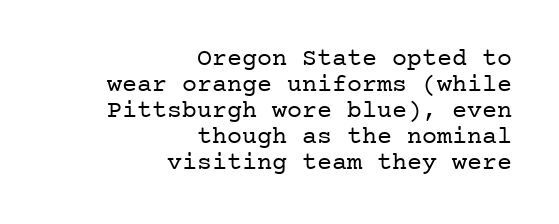
The letters look calm and open, with moderate or lighter stems. Notice how the passage keeps a crisp vertical edge on the right only. Tracking here is standard; glyphs follow each other at the usual distance. Designer's note — italics off, roman on.
